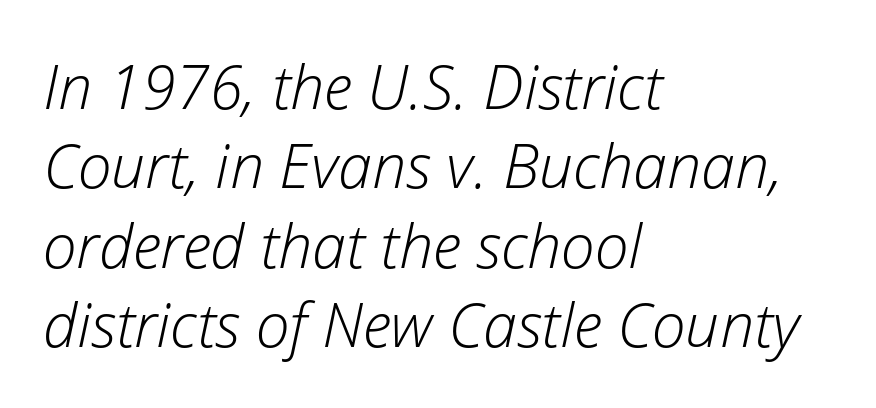
The image shows 61 px light type, italic (leaning right); set left-aligned, normal line spacing (1.3x), normal letter spacing, not underlined; low stroke contrast and a medium x-height.
